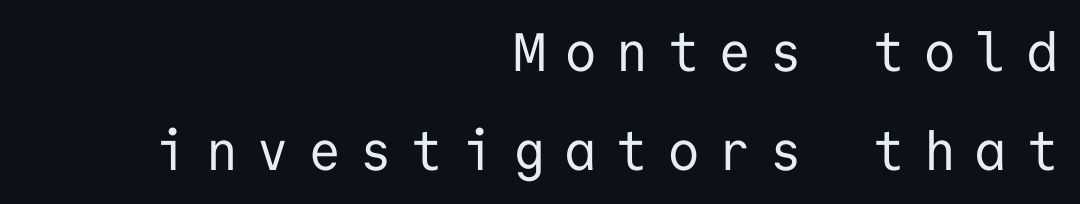
{"serif": "no", "italic": "no", "bold": "no", "weight": "regular", "width": "normal", "stroke_contrast": "low", "x_height": "medium", "monospaced": "yes", "underline": "no", "align": "right", "line_spacing_ratio": 1.84, "letter_spacing": "wide", "letter_spacing_em": 0.37, "glyph_px": 54}
